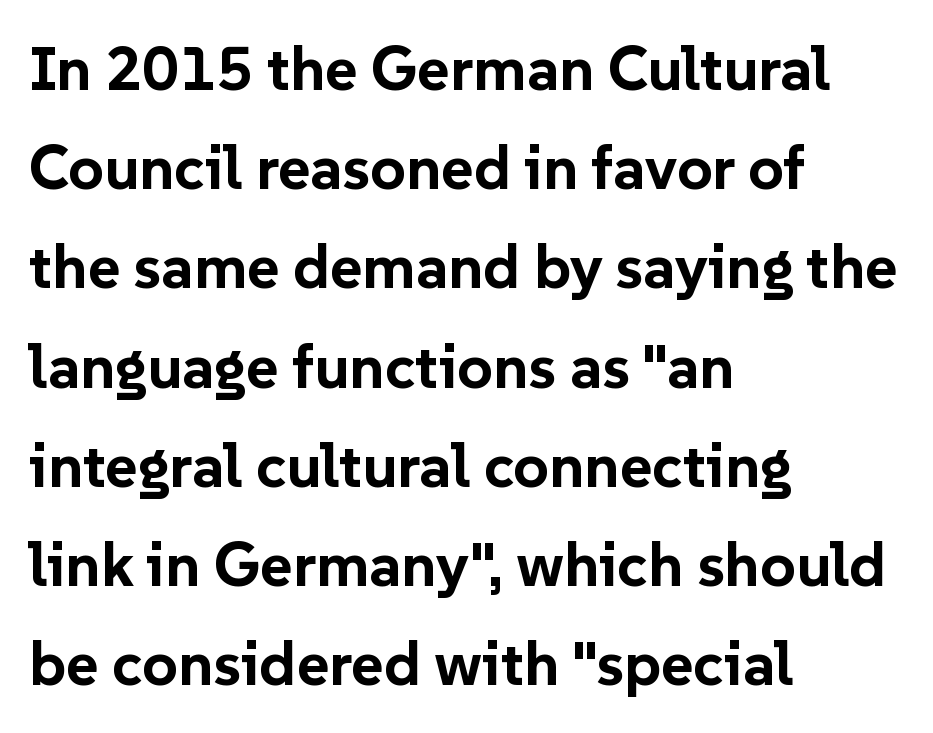
Q: Is the text bold? A: Yes.
Q: Is the text italic (slanted)? A: No, it is upright.
Q: Is the typeface a serif or a sans-serif typeface? A: Sans-serif.
Q: Is the text underlined? A: No.
Q: How is the paragraph aligned? A: Left-aligned.
Q: Is the spacing between letters normal or unusually wide? A: Normal.
Q: Is the spacing between lines tight, normal or loose? A: Normal.
Q: Width (condensed, normal, or wide)? A: Normal.
Q: Stroke contrast? A: Low.
Q: x-height? A: Medium.
Q: Monospaced? A: No.
